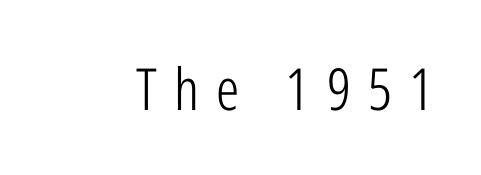
Q: Is the text bold? A: No.
Q: Is the text italic (slanted)? A: No, it is upright.
Q: Is the typeface a serif or a sans-serif typeface? A: Sans-serif.
Q: Is the text underlined? A: No.
Q: Is the spacing between letters normal or unusually wide? A: Unusually wide.
Q: Width (condensed, normal, or wide)? A: Condensed.
Q: Stroke contrast? A: Low.
Q: x-height? A: Medium.
Q: Monospaced? A: No.
